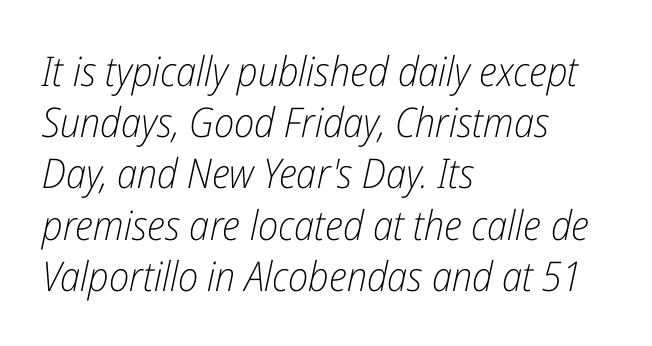
{"italic": "yes", "lean": "right", "slant_degrees": 12, "bold": "no", "weight": "light", "width": "condensed", "stroke_contrast": "low", "x_height": "medium", "monospaced": "no", "underline": "no", "align": "left", "line_spacing": "normal", "line_spacing_ratio": 1.25, "letter_spacing": "normal", "letter_spacing_em": 0.0, "glyph_px": 41}
